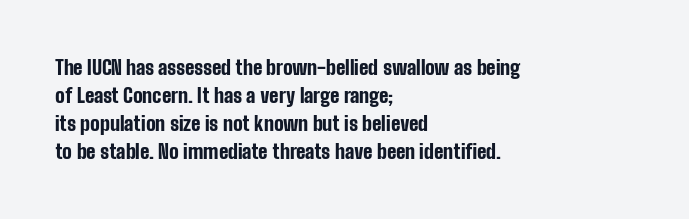
{"italic": "no", "bold": "yes", "underline": "no", "align": "left", "line_spacing": "normal", "line_spacing_ratio": 1.4, "letter_spacing": "normal", "letter_spacing_em": 0.0, "glyph_px": 20}
